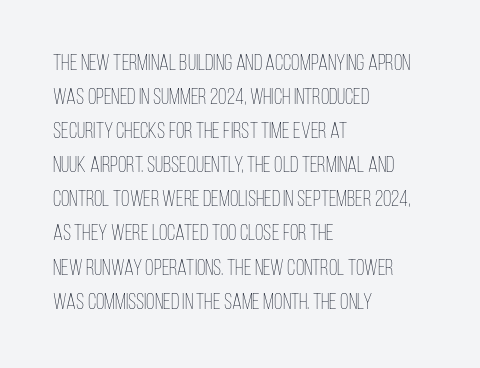
{"italic": "no", "bold": "no", "underline": "no", "align": "left", "line_spacing": "normal", "line_spacing_ratio": 1.55, "letter_spacing": "normal", "letter_spacing_em": 0.0, "glyph_px": 22}
